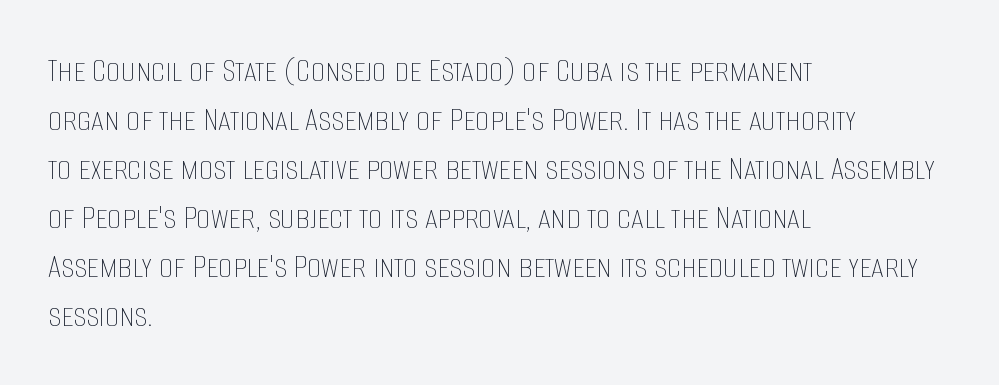
This rendering features lettering with no underline. Compared with typical paragraphs, the rows here are spaced about the same. Here the glyphs are tracked normally, forming tight word shapes. Does the lettering tilt? It doesn't — this is upright.
